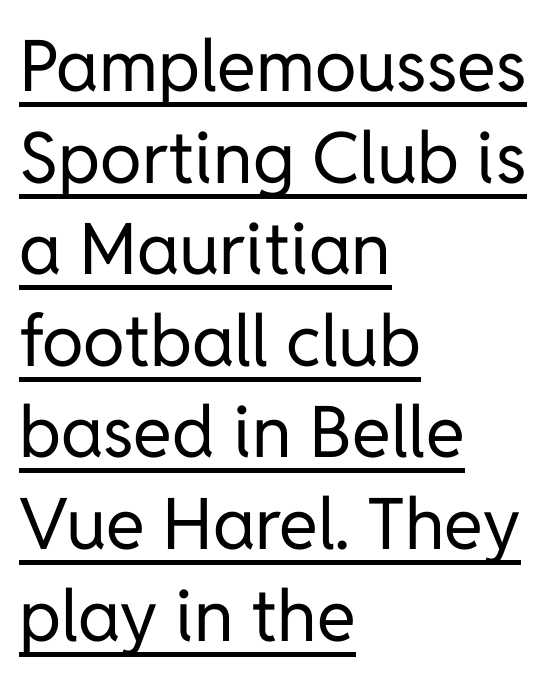
{"serif": "no", "italic": "no", "bold": "no", "weight": "regular", "width": "normal", "stroke_contrast": "low", "x_height": "medium", "monospaced": "no", "underline": "yes", "align": "left", "line_spacing": "normal", "line_spacing_ratio": 1.29, "letter_spacing": "normal", "letter_spacing_em": 0.0, "glyph_px": 71}
